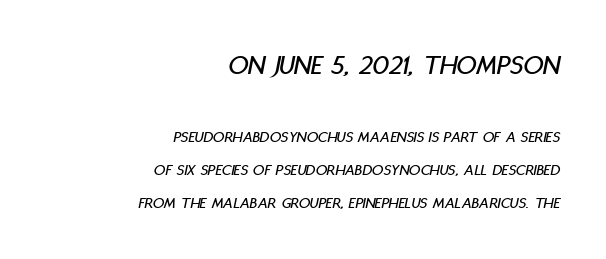
The image shows 28 px condensed type, italic (leaning right); set right-aligned, loose line spacing (2.06x), normal letter spacing, not underlined; the first (top) block is 1.75x larger; low stroke contrast and a large x-height.
